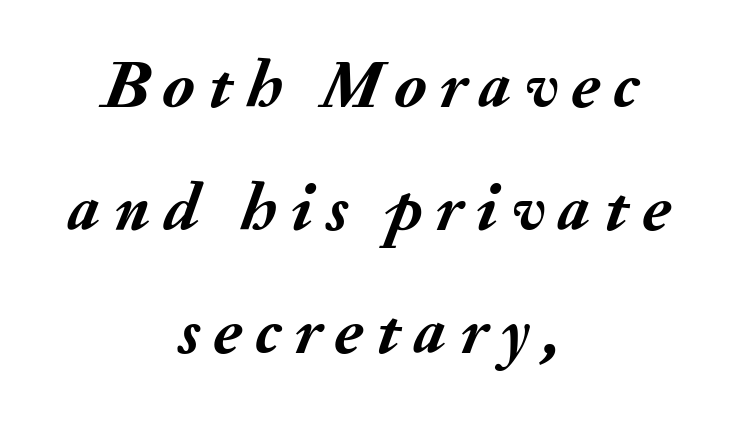
The image shows 68 px semibold type, italic (leaning right); set centered, line spacing 1.81x, unusually wide letter spacing (+0.2 em), not underlined; medium stroke contrast and a small x-height.
